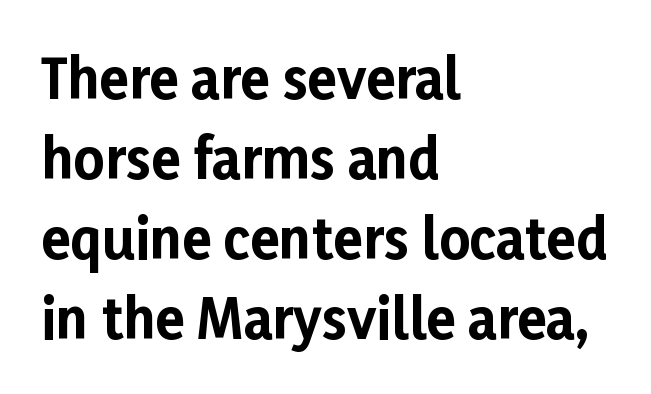
Q: Is the text bold? A: Yes.
Q: Is the text italic (slanted)? A: No, it is upright.
Q: Is the typeface a serif or a sans-serif typeface? A: Sans-serif.
Q: Is the text underlined? A: No.
Q: How is the paragraph aligned? A: Left-aligned.
Q: Is the spacing between letters normal or unusually wide? A: Normal.
Q: Is the spacing between lines tight, normal or loose? A: Normal.
Q: Width (condensed, normal, or wide)? A: Normal.
Q: Stroke contrast? A: Low.
Q: x-height? A: Medium.
Q: Monospaced? A: No.
